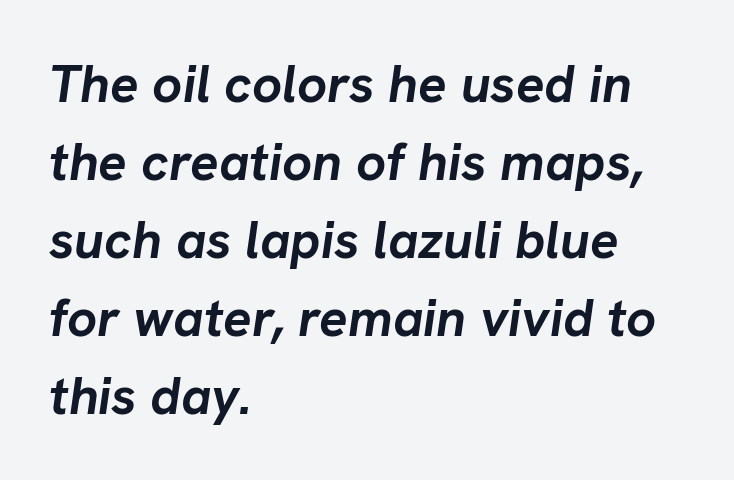
Students, observe: this is what conventionally led text looks like. Is the type slanted? Yes — the strokes lean at a clear angle. The horizontal fit of the characters is conventional and even. The compositor pushed each line to the left boundary. You could not count columns in this text — the font is proportionally spaced.
